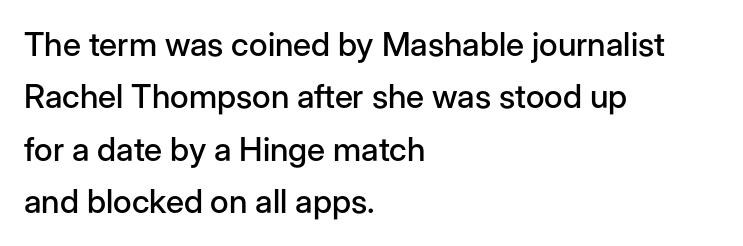
{"serif": "no", "italic": "no", "width": "normal", "stroke_contrast": "low", "x_height": "medium", "monospaced": "no", "underline": "no", "align": "left", "line_spacing": "normal", "line_spacing_ratio": 1.59, "letter_spacing": "normal", "letter_spacing_em": 0.0, "glyph_px": 33}
